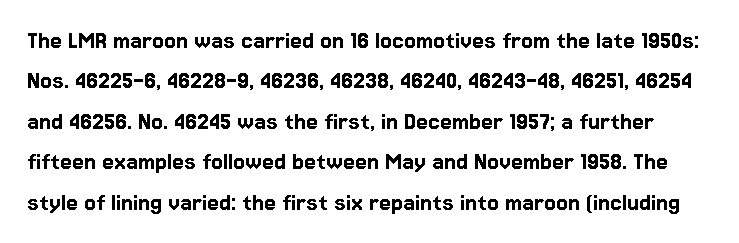
Q: Is the text italic (slanted)? A: No, it is upright.
Q: Is the text underlined? A: No.
Q: Is the spacing between letters normal or unusually wide? A: Normal.
Q: Is the spacing between lines tight, normal or loose? A: Normal.
